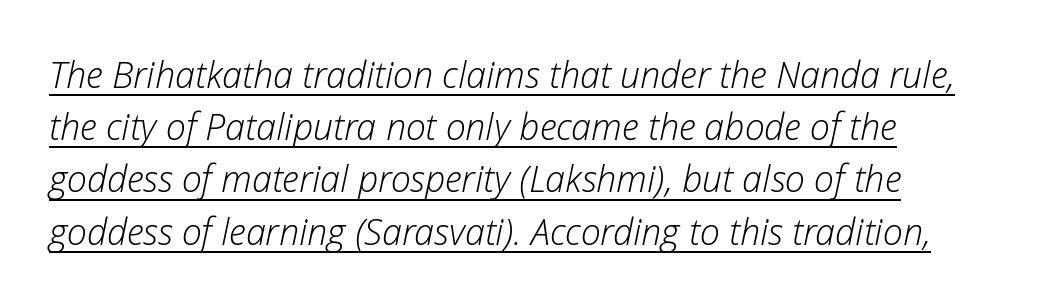
{"italic": "yes", "lean": "right", "slant_degrees": 12, "bold": "no", "weight": "light", "width": "normal", "stroke_contrast": "low", "x_height": "medium", "monospaced": "no", "underline": "yes", "align": "left", "line_spacing": "normal", "line_spacing_ratio": 1.45, "letter_spacing": "normal", "letter_spacing_em": 0.0, "glyph_px": 36}
